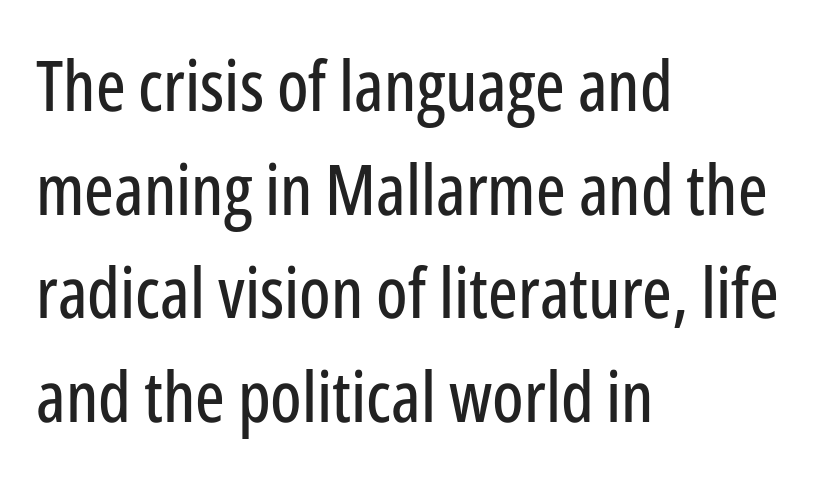
The image shows 70 px condensed sans-serif type, upright; set left-aligned, normal line spacing (1.48x), normal letter spacing, not underlined; low stroke contrast and a medium x-height.
